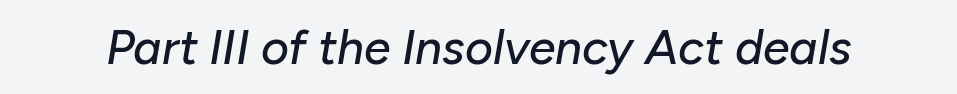
Designer's note — italics engaged. The area under the type is left untouched. The letters advance in unequal steps, a hallmark of proportional type. Short note: letters normally spaced.
